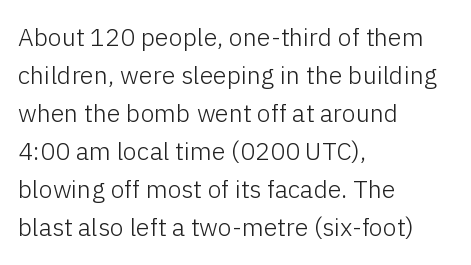
{"italic": "no", "bold": "no", "underline": "no", "align": "left", "line_spacing": "normal", "line_spacing_ratio": 1.52, "letter_spacing": "normal", "letter_spacing_em": 0.0, "glyph_px": 25}
